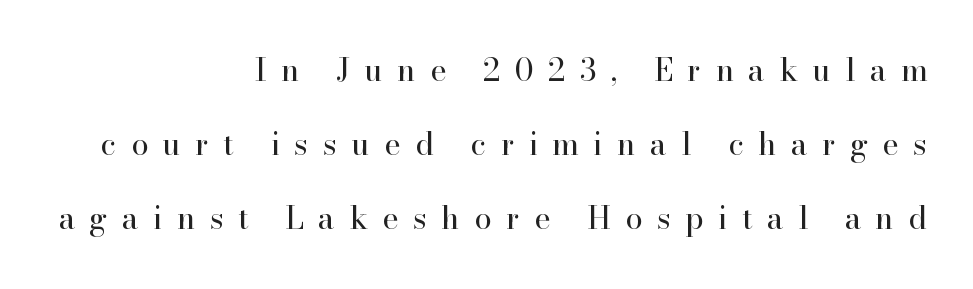
The image shows 31 px regular-weight serif type, upright; set right-aligned, loose line spacing (2.39x), unusually wide letter spacing (+0.47 em), not underlined; high stroke contrast and a small x-height.
